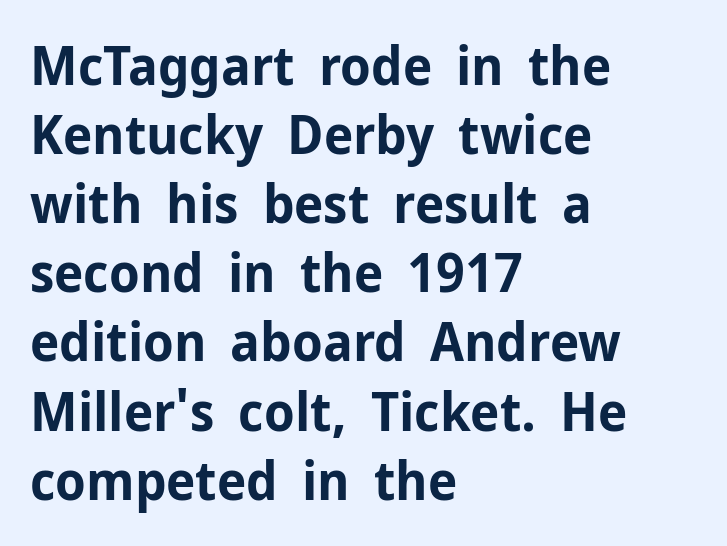
The image shows 54 px bold sans-serif type, upright; set left-aligned, normal line spacing (1.28x), normal letter spacing, not underlined; low stroke contrast and a medium x-height.
